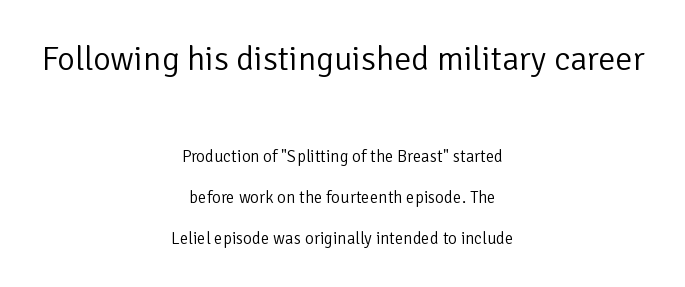
Q: Is the text bold? A: No.
Q: Is the text italic (slanted)? A: No, it is upright.
Q: Is the typeface a serif or a sans-serif typeface? A: Sans-serif.
Q: Is the text underlined? A: No.
Q: How is the paragraph aligned? A: Centered.
Q: Is the spacing between letters normal or unusually wide? A: Normal.
Q: Is the spacing between lines tight, normal or loose? A: Loose.
Q: Which block of text is set in a larger size, the first (top) or the second (bottom)? A: The first (top) one.
Q: Width (condensed, normal, or wide)? A: Normal.
Q: Stroke contrast? A: Low.
Q: x-height? A: Medium.
Q: Monospaced? A: No.
